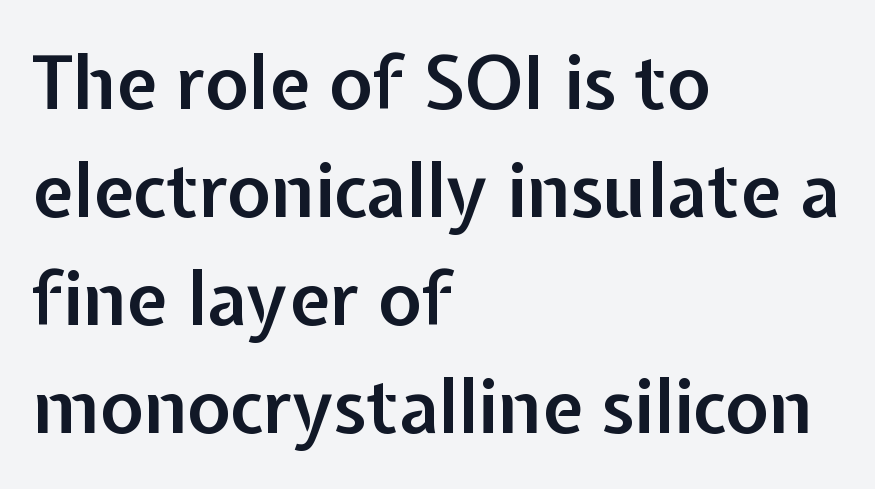
Q: Is the text bold? A: Semi-bold.
Q: Is the text italic (slanted)? A: No, it is upright.
Q: Is the typeface a serif or a sans-serif typeface? A: Sans-serif.
Q: Is the text underlined? A: No.
Q: How is the paragraph aligned? A: Left-aligned.
Q: Is the spacing between letters normal or unusually wide? A: Normal.
Q: Is the spacing between lines tight, normal or loose? A: Normal.
Q: Width (condensed, normal, or wide)? A: Normal.
Q: Stroke contrast? A: Low.
Q: x-height? A: Medium.
Q: Monospaced? A: No.
